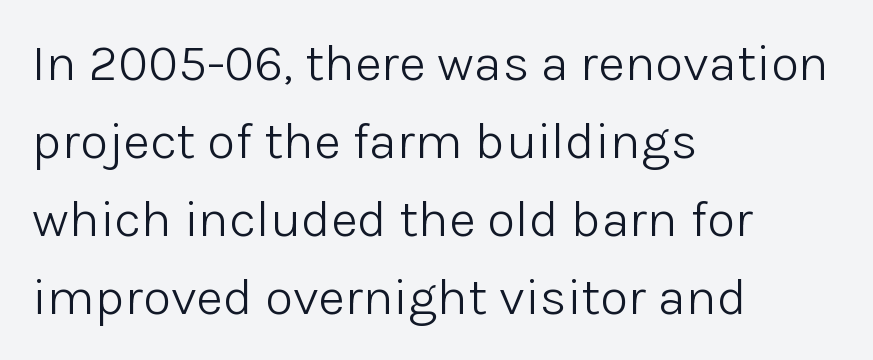
{"serif": "no", "italic": "no", "bold": "no", "weight": "light", "width": "normal", "stroke_contrast": "low", "x_height": "medium", "monospaced": "no", "underline": "no", "align": "left", "line_spacing": "normal", "line_spacing_ratio": 1.5, "letter_spacing": "normal", "letter_spacing_em": 0.0, "glyph_px": 52}
